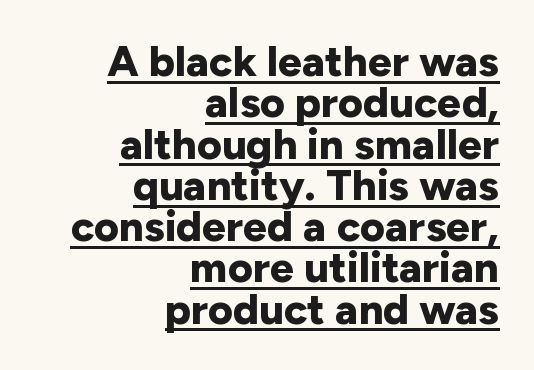
The image shows 43 px bold sans-serif type, upright; set right-aligned, tight line spacing (0.96x), normal letter spacing, underlined; low stroke contrast and a medium x-height.
